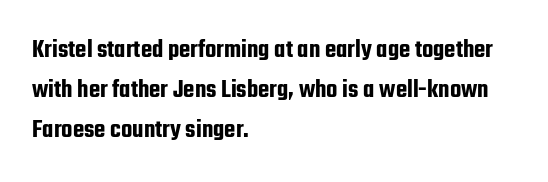
Q: Is the text italic (slanted)? A: No, it is upright.
Q: Is the text underlined? A: No.
Q: How is the paragraph aligned? A: Left-aligned.
Q: Is the spacing between letters normal or unusually wide? A: Normal.
Q: Is the spacing between lines tight, normal or loose? A: Normal.
